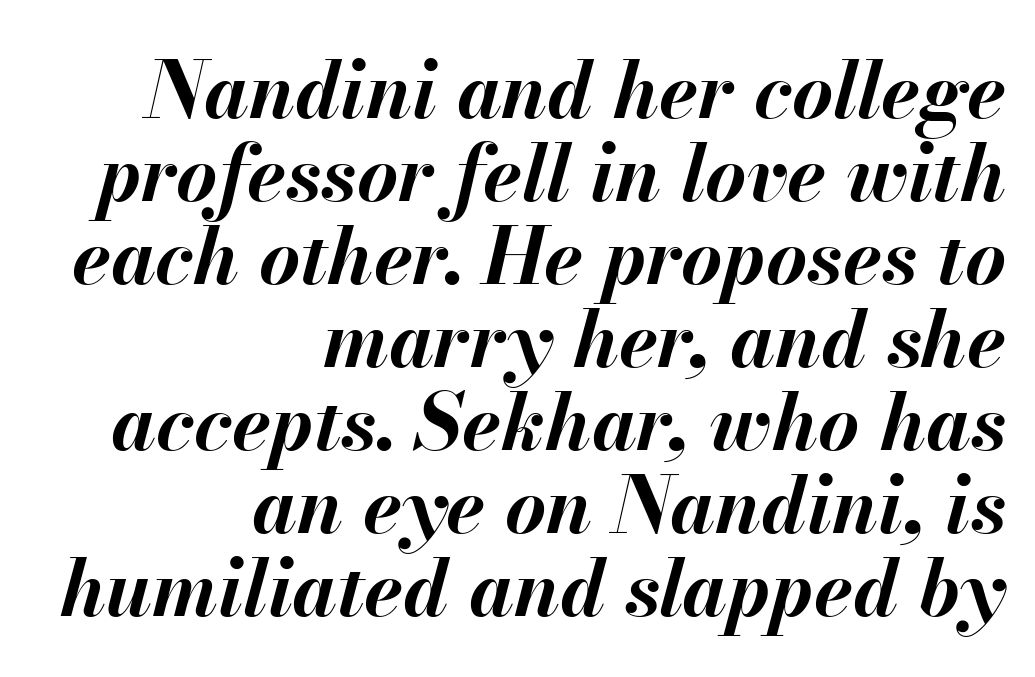
Q: Is the text bold? A: Yes.
Q: Is the text italic (slanted)? A: Yes, it leans right by about 13 degrees.
Q: Is the text underlined? A: No.
Q: How is the paragraph aligned? A: Right-aligned.
Q: Is the spacing between letters normal or unusually wide? A: Normal.
Q: Is the spacing between lines tight, normal or loose? A: Tight.
Q: Width (condensed, normal, or wide)? A: Normal.
Q: Stroke contrast? A: Medium.
Q: x-height? A: Small.
Q: Monospaced? A: No.
